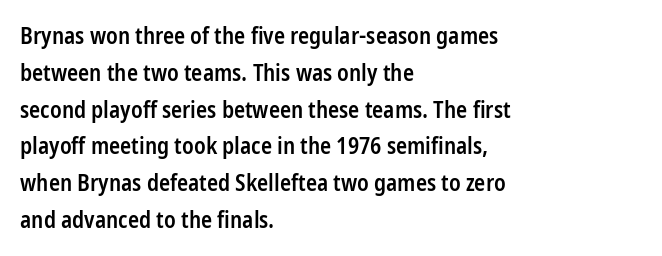
The image shows 23 px text type, upright; set left-aligned, normal line spacing (1.6x), normal letter spacing, not underlined.
